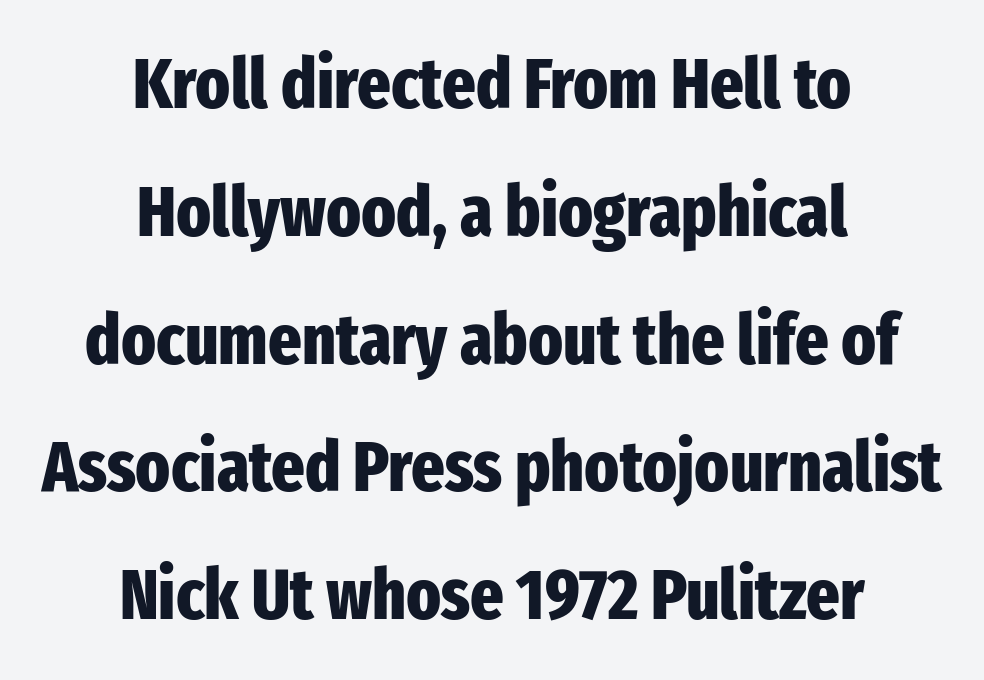
These lines are rendered in a variable-pitch font. Nobody touched the tracking dial on this one. The space beneath each line is pristine and unruled. You can tell it's not italic because the verticals are truly vertical. Neither beginnings nor endings align; midpoints do.
